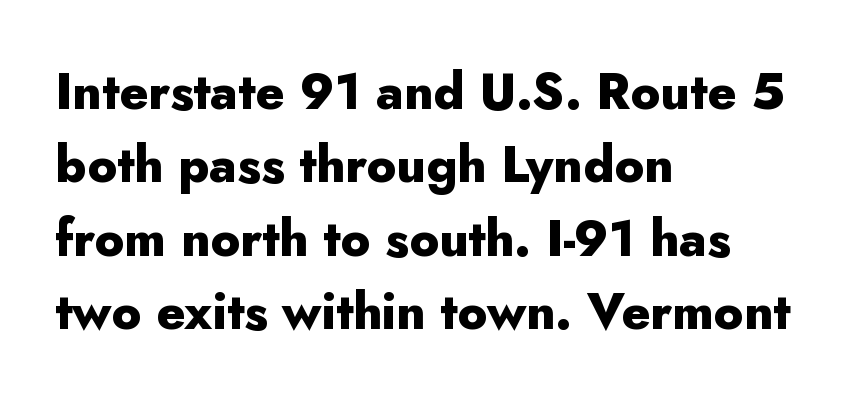
{"serif": "no", "italic": "no", "bold": "yes", "weight": "heavy", "width": "normal", "stroke_contrast": "low", "x_height": "small", "monospaced": "no", "underline": "no", "align": "left", "line_spacing": "normal", "line_spacing_ratio": 1.47, "letter_spacing": "normal", "letter_spacing_em": 0.0, "glyph_px": 50}
